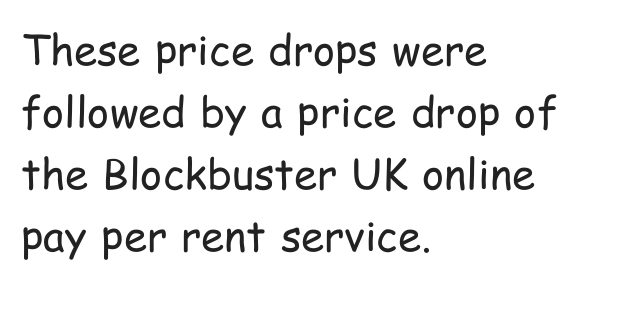
The text was rendered using a sans face with plain stroke endings. Nothing heavy about these letters — not bold at all. Posture: straight, roman, zero tilt. The passage shown is typed in a proportional face where columns would drift.
